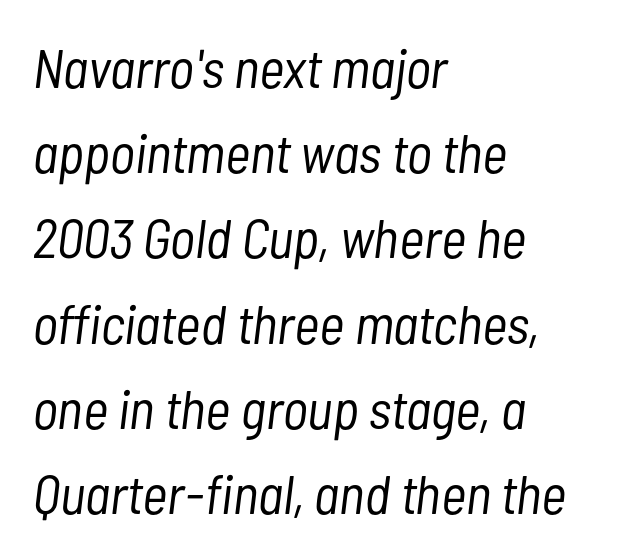
{"italic": "yes", "lean": "right", "slant_degrees": 7, "bold": "no", "weight": "light", "width": "condensed", "stroke_contrast": "low", "x_height": "medium", "monospaced": "no", "underline": "no", "align": "left", "line_spacing": "normal", "line_spacing_ratio": 1.55, "letter_spacing": "normal", "letter_spacing_em": 0.0, "glyph_px": 55}
